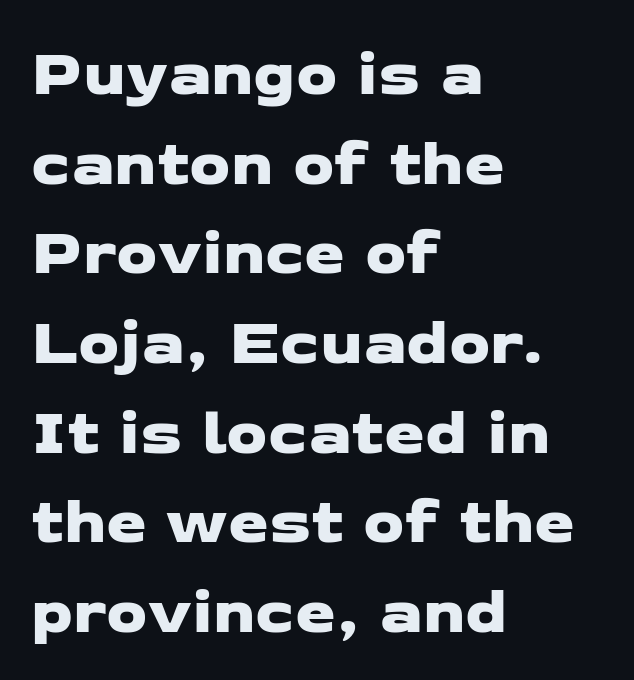
Rule under the text: the space is simply empty. This rendering employs a face without finishing strokes, i.e., a sans-serif. In terms of letterspacing, this is plain default setting. The passage shown is typed in a proportional face where columns would drift. Each line starts at the same left margin while the right side varies.
